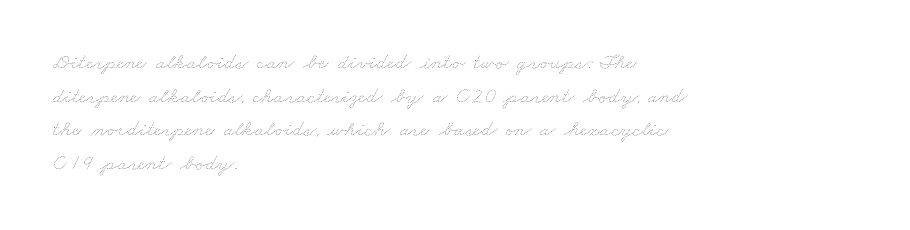
The strokes carry an ordinary text weight at most. Does the copy run flush right? No — it runs flush left. The type is set solid horizontally, with unmodified tracking. Successive baselines arrive at the customary interval. The area under the type is left untouched.
